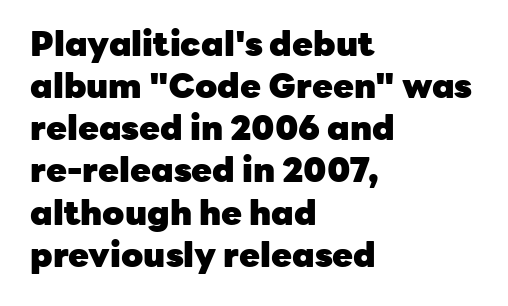
Q: Is the text bold? A: Yes.
Q: Is the text italic (slanted)? A: No, it is upright.
Q: Is the typeface a serif or a sans-serif typeface? A: Sans-serif.
Q: Is the text underlined? A: No.
Q: How is the paragraph aligned? A: Left-aligned.
Q: Is the spacing between letters normal or unusually wide? A: Normal.
Q: Width (condensed, normal, or wide)? A: Normal.
Q: Stroke contrast? A: Low.
Q: x-height? A: Medium.
Q: Monospaced? A: No.
